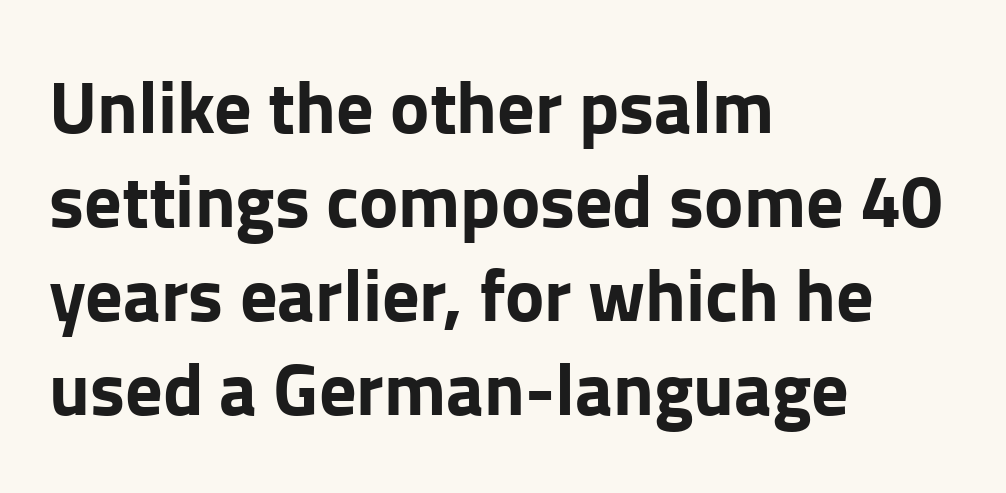
The font family rendered here belongs to the sans-serif group. A typesetter would call this zero additional tracking. This sample is left-justified, so line endings fall wherever the words run out. Has an underline been added? It has not.
